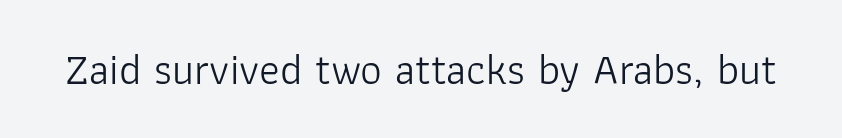
The image shows 43 px light sans-serif type, upright; set normal letter spacing, not underlined; low stroke contrast and a medium x-height.
